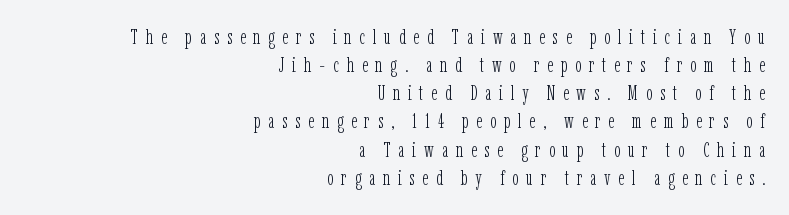
Glance below the letters and you will spot only blank space. The space between consecutive lines is moderate. Caption: face not bold, strokes unweighted. One-word summary of the alignment: right. Ordinary non-slanted type is in use.
